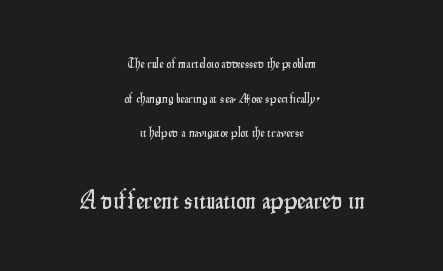
{"italic": "no", "underline": "no", "align": "center", "line_spacing": "loose", "line_spacing_ratio": 2.47, "letter_spacing": "normal", "letter_spacing_em": 0.0, "larger_block": "second", "size_ratio": 1.93, "glyph_px": 27}
